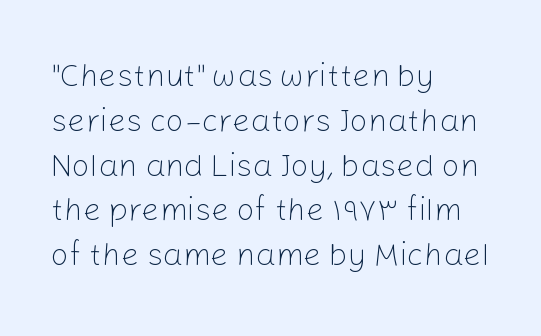
These lines are rendered in a variable-pitch font. Spacing between characters is what you'd get straight out of the box. The weight would be labelled regular, book, light, or lighter still. The specimen reads as upright at a glance. Bare-footed words on every line.
